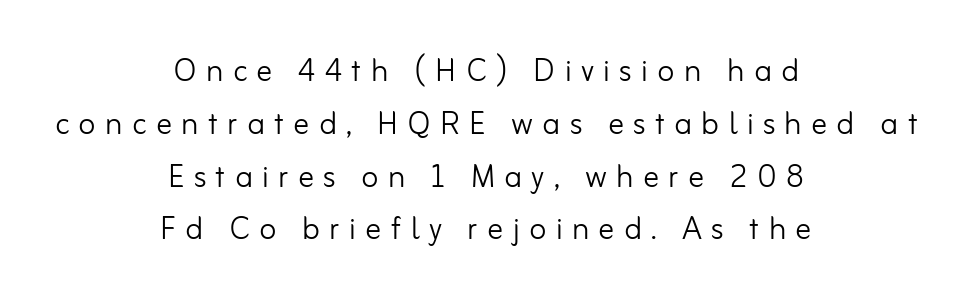
The image shows 40 px light sans-serif type, upright; set centered, normal line spacing (1.32x), unusually wide letter spacing (+0.23 em), not underlined; low stroke contrast and a small x-height.
